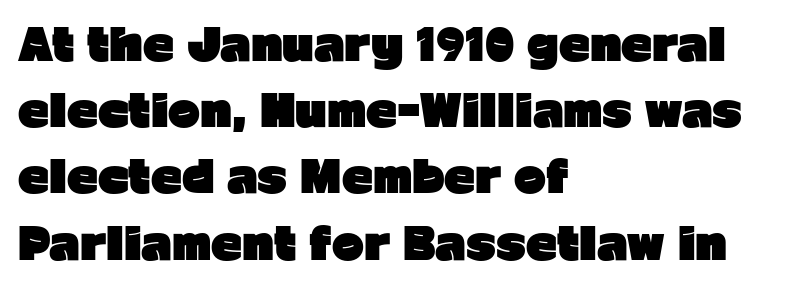
The image shows 43 px heavy sans-serif type, upright; set left-aligned, normal line spacing (1.54x), normal letter spacing, not underlined; low stroke contrast and a medium x-height.
